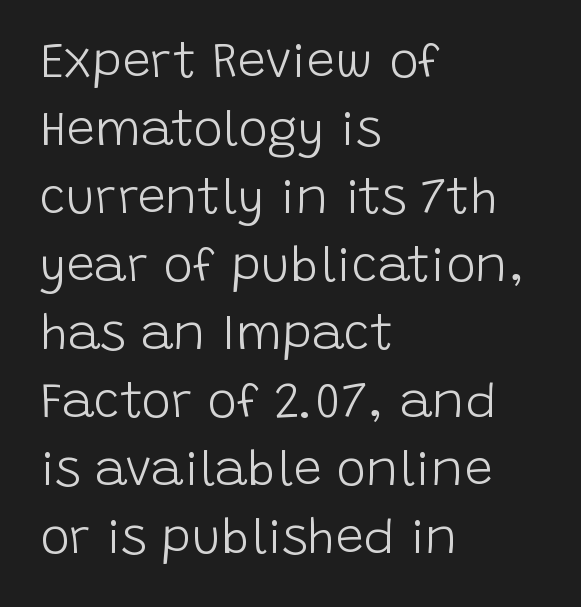
{"serif": "no", "italic": "no", "bold": "no", "weight": "light", "width": "normal", "stroke_contrast": "low", "x_height": "large", "monospaced": "no", "underline": "no", "align": "left", "line_spacing": "normal", "line_spacing_ratio": 1.36, "letter_spacing": "normal", "letter_spacing_em": 0.0, "glyph_px": 50}
